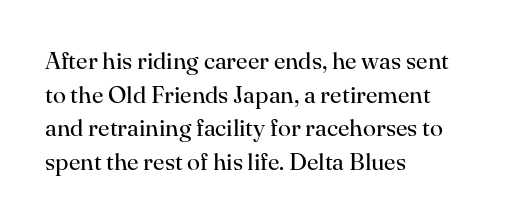
The image shows 24 px text type, upright; set left-aligned, normal line spacing (1.4x), normal letter spacing, not underlined.
